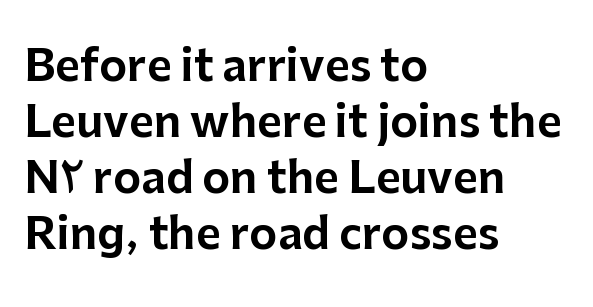
{"serif": "no", "italic": "no", "width": "normal", "stroke_contrast": "low", "x_height": "medium", "monospaced": "no", "underline": "no", "align": "left", "line_spacing": "normal", "line_spacing_ratio": 1.3, "letter_spacing": "normal", "letter_spacing_em": 0.0, "glyph_px": 43}
